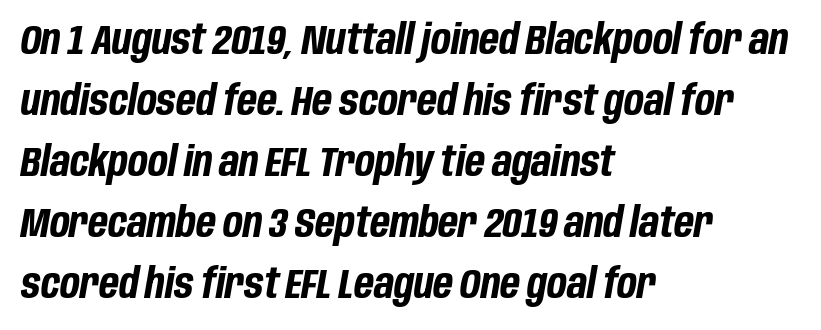
Q: Is the text bold? A: Yes.
Q: Is the text italic (slanted)? A: Yes, it leans right by about 10 degrees.
Q: Is the text underlined? A: No.
Q: How is the paragraph aligned? A: Left-aligned.
Q: Is the spacing between letters normal or unusually wide? A: Normal.
Q: Is the spacing between lines tight, normal or loose? A: Normal.
Q: Width (condensed, normal, or wide)? A: Condensed.
Q: Stroke contrast? A: Low.
Q: x-height? A: Large.
Q: Monospaced? A: No.
